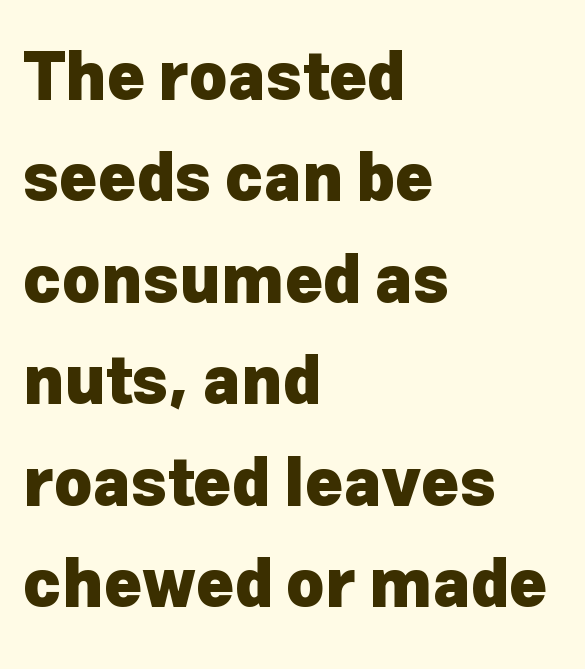
Spacing between characters is what you'd get straight out of the box. Nobody drew a line under any word here. Note the varied advance widths — an 'i' is clearly narrower than an 'm'. Notice how thick the strokes are: this is what a full bold looks like.
